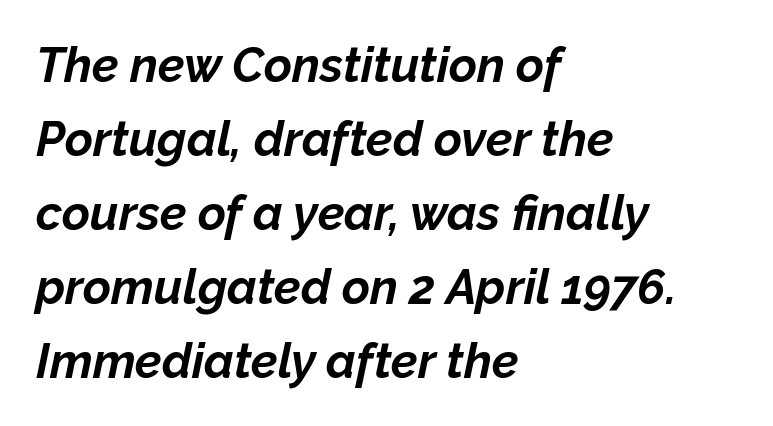
The image shows 48 px bold type, italic (leaning right); set left-aligned, normal line spacing (1.54x), normal letter spacing, not underlined; low stroke contrast and a medium x-height.
